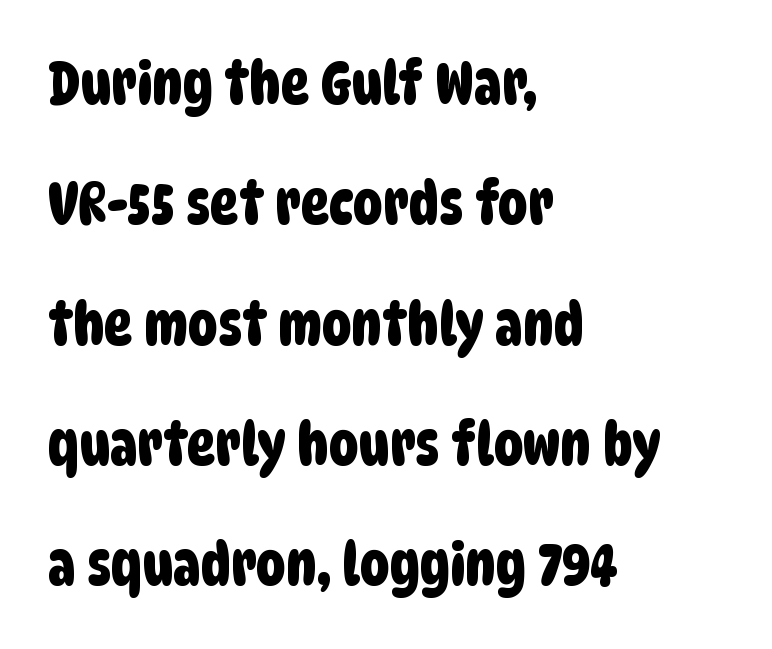
The specimen omits any rule beneath the text block's lines. Quick note: interline space is abundant. The compositor pushed each line to the left boundary. Type style note: lacks serifs. Each letter keeps its own natural width here, so spacing adapts to shape. Students, note that the glyphs here touch the page at normal intervals.
